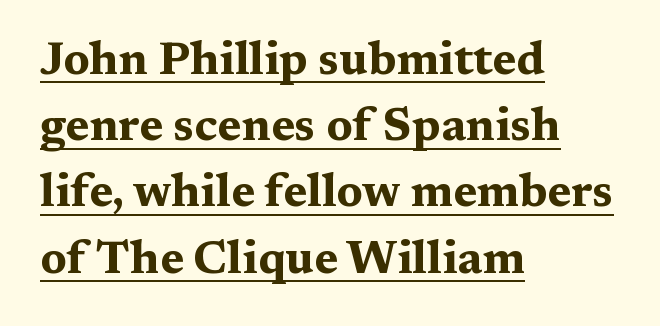
Q: Is the text bold? A: Yes.
Q: Is the text italic (slanted)? A: No, it is upright.
Q: Is the typeface a serif or a sans-serif typeface? A: Serif.
Q: Is the text underlined? A: Yes.
Q: How is the paragraph aligned? A: Left-aligned.
Q: Is the spacing between letters normal or unusually wide? A: Normal.
Q: Is the spacing between lines tight, normal or loose? A: Normal.
Q: Width (condensed, normal, or wide)? A: Wide.
Q: Stroke contrast? A: Medium.
Q: x-height? A: Medium.
Q: Monospaced? A: No.
